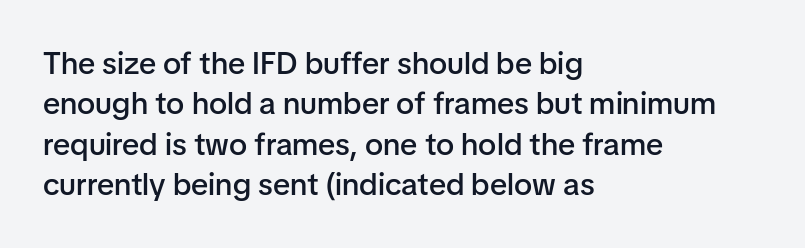
Regarding leading, the lines here are spaced in the standard way. The zone under the glyphs is completely vacant. This sample uses plain, unmodified letter spacing. The passage shown is typeset with a sans-serif family. Notice how the passage keeps a crisp vertical edge on the left only.
